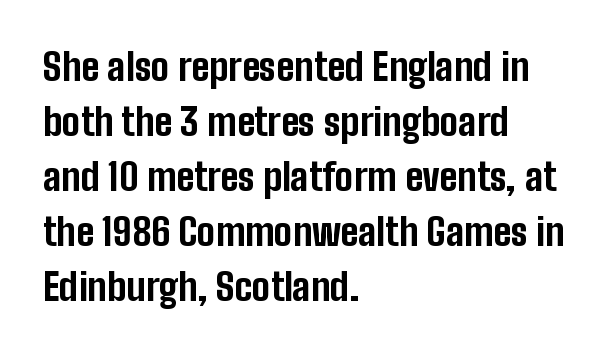
Q: Is the text bold? A: Yes.
Q: Is the text italic (slanted)? A: No, it is upright.
Q: Is the typeface a serif or a sans-serif typeface? A: Sans-serif.
Q: Is the text underlined? A: No.
Q: How is the paragraph aligned? A: Left-aligned.
Q: Is the spacing between letters normal or unusually wide? A: Normal.
Q: Is the spacing between lines tight, normal or loose? A: Normal.
Q: Width (condensed, normal, or wide)? A: Condensed.
Q: Stroke contrast? A: Low.
Q: x-height? A: Medium.
Q: Monospaced? A: No.
